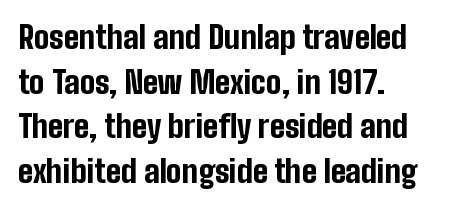
{"serif": "no", "italic": "no", "bold": "yes", "weight": "bold", "width": "condensed", "stroke_contrast": "low", "x_height": "medium", "monospaced": "no", "underline": "no", "align": "left", "line_spacing": "normal", "line_spacing_ratio": 1.44, "letter_spacing": "normal", "letter_spacing_em": 0.0, "glyph_px": 31}
